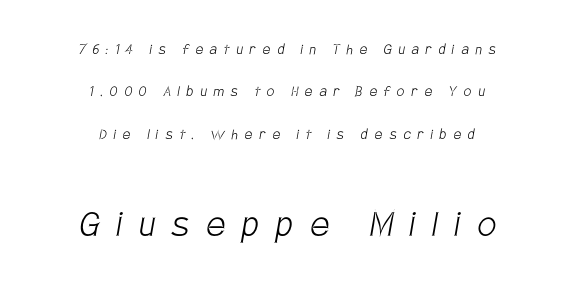
Small over large — that's the arrangement of the two blocks here. Is this a fixed-width face? No — the glyphs have proportional, varying widths. Nothing sits at the stroke ends, so this counts as sans-serif. Descender tails drop into unmarked territory.
